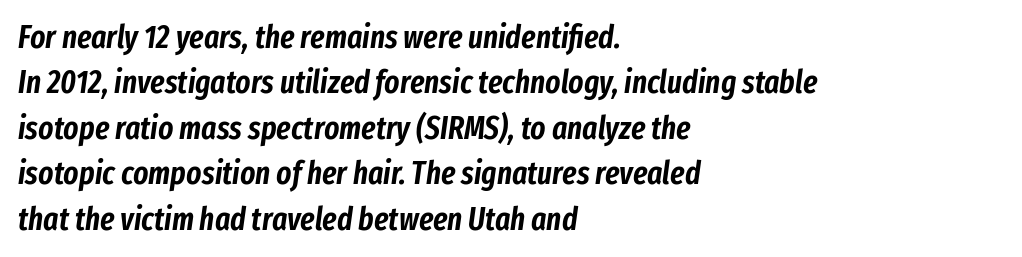
Plain, unruled lines of type. Evenly set lines give the paragraph a standard silhouette. The letters advance in unequal steps, a hallmark of proportional type. Which margin do the lines hug? The left one — the right edge is uneven.
